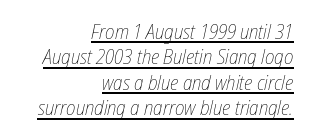
The image shows 21 px text type; set right-aligned, line spacing 1.21x, normal letter spacing, underlined.
